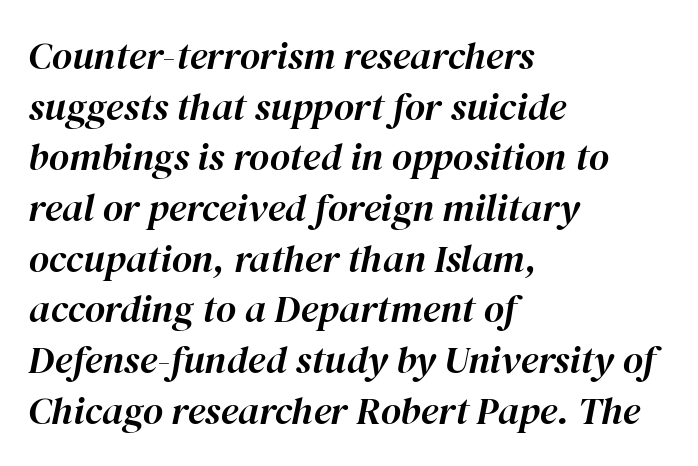
Default kerning and tracking; the words read as compact shapes. This is oblique type, the kind used for emphasis or titles. Each letter keeps its own natural width here, so spacing adapts to shape. Is there much room between lines? A standard amount, neither cramped nor airy.
